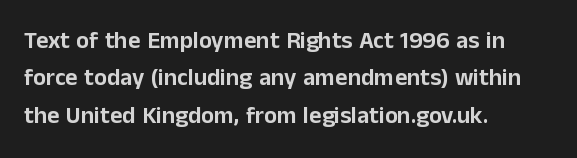
{"italic": "no", "underline": "no", "align": "left", "line_spacing": "normal", "line_spacing_ratio": 1.56, "letter_spacing": "normal", "letter_spacing_em": 0.0, "glyph_px": 24}
